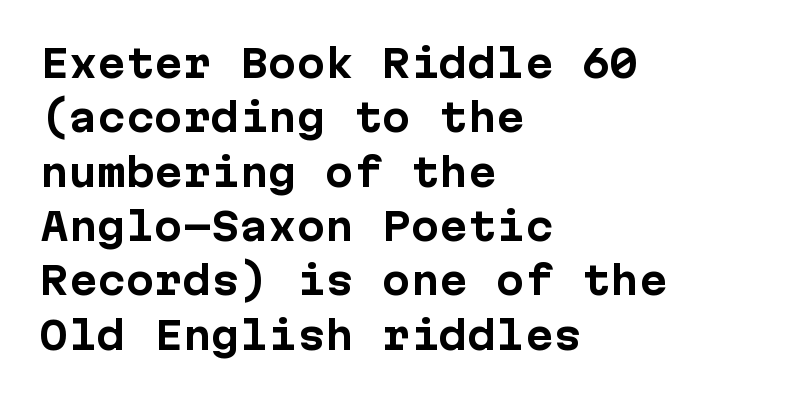
The characters display no serif detailing; their extremities are plain. Where is the straight margin? On the left. The rendering uses a moderate line-height, typical for paragraphs. Nope, not italic — everything's standing straight.
